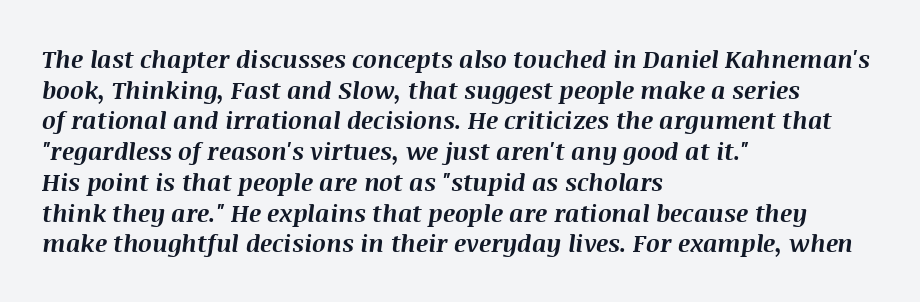
The image shows 24 px bold type, italic (leaning right); set left-aligned, normal line spacing (1.28x), normal letter spacing, not underlined.
